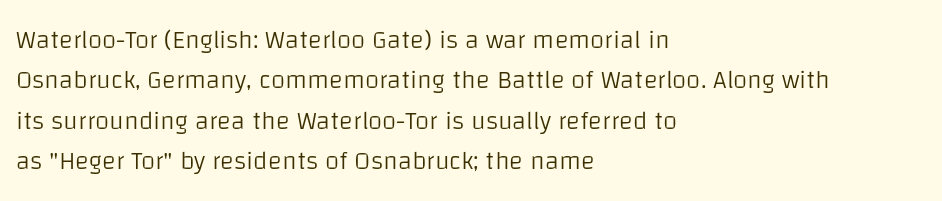
Check the space under the baseline: it is left empty. The type sits square on the baseline with zero lean. Line spacing here is normal. Casual observation: everything's shoved over to the left. Honestly, the letter spacing is just normal — you wouldn't notice it.
